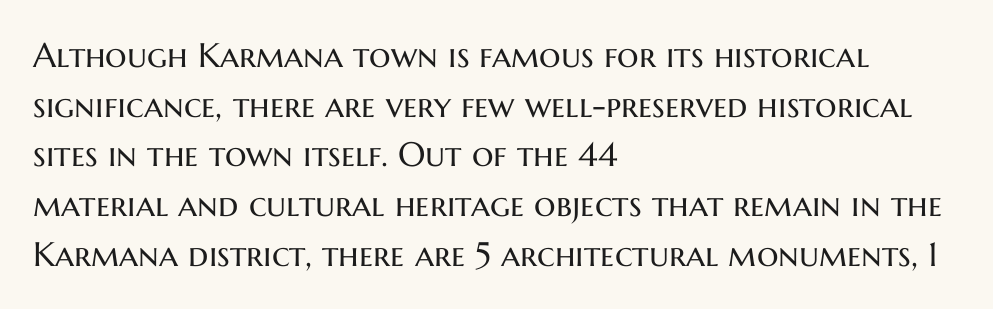
The image shows 34 px regular-weight sans-serif type, upright; set left-aligned, normal line spacing (1.46x), normal letter spacing, not underlined; medium stroke contrast and a medium x-height.
